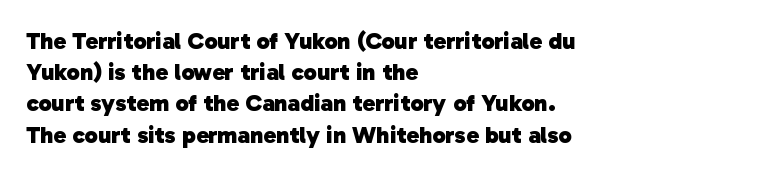
The baseline area is clear. The typesetter chose a ragged-right arrangement here. The leading is moderate, giving the passage an even texture. What weight is shown? A full bold with thick strokes. Letter spacing: default.
